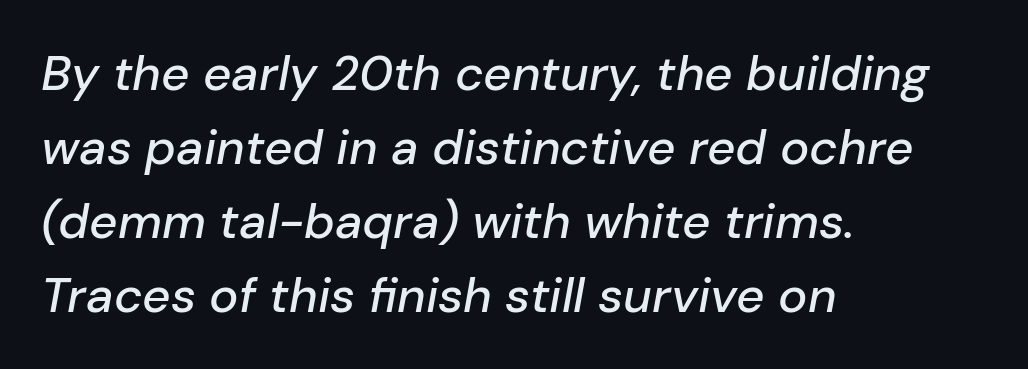
The foot of each line stays bare and open. The designer left line spacing at the default. Is the type slanted? Yes — the strokes lean at a clear angle. Varying glyph widths throughout — classic text-font behaviour.
